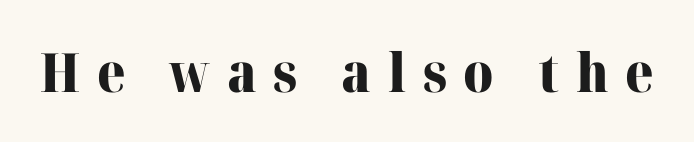
{"serif": "yes", "italic": "no", "bold": "yes", "weight": "heavy", "width": "normal", "stroke_contrast": "high", "x_height": "medium", "monospaced": "no", "underline": "no", "letter_spacing": "wide", "letter_spacing_em": 0.31, "glyph_px": 54}
